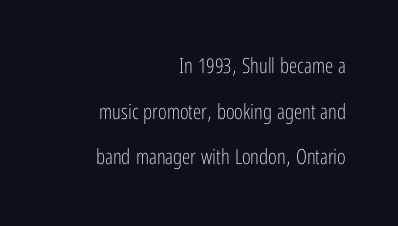
The image shows 21 px text type, upright; set right-aligned, loose line spacing (2.17x), normal letter spacing, not underlined.
